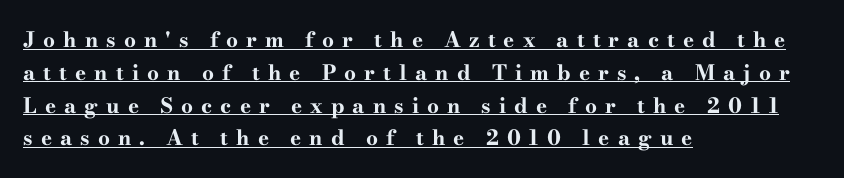
These lines have a slow, spaced-out rhythm from letter to letter. The face used here appears with an underline applied. Each new line begins a customary step beneath the previous one. Caption: bold face, heavy strokes. A roman cut, with each character standing at attention.
